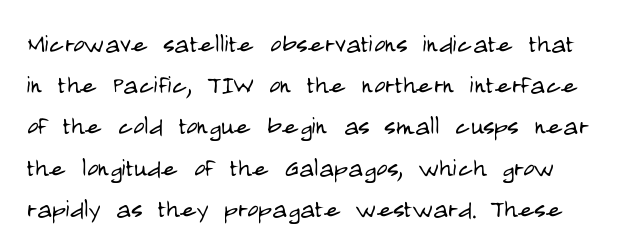
Q: Is the text bold? A: No.
Q: Is the text italic (slanted)? A: No, it is upright.
Q: Is the typeface a serif or a sans-serif typeface? A: Sans-serif.
Q: Is the text underlined? A: No.
Q: Is the spacing between letters normal or unusually wide? A: Normal.
Q: Is the spacing between lines tight, normal or loose? A: Normal.
Q: Width (condensed, normal, or wide)? A: Condensed.
Q: Stroke contrast? A: Low.
Q: x-height? A: Large.
Q: Monospaced? A: No.
